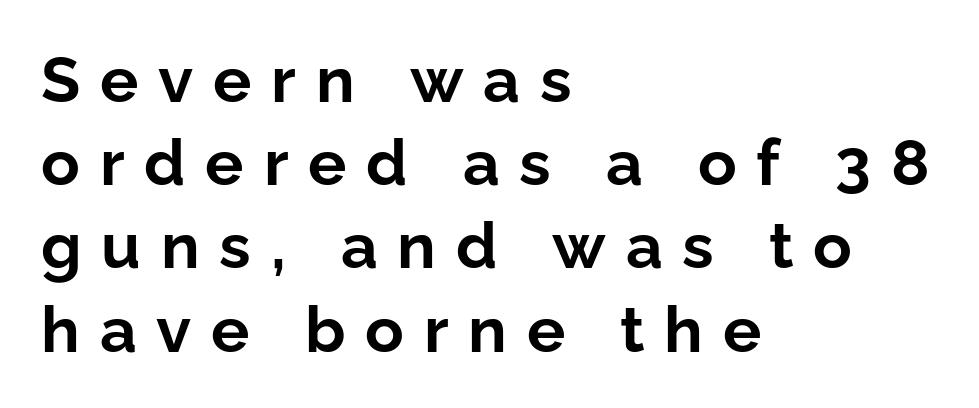
Nope, not italic — everything's standing straight. Does the copy run flush right? No — it runs flush left. Typographic density is high because the face is bold. A normal amount of white space separates one row of letters from the next. The passage shown is typed in a proportional face where columns would drift.
